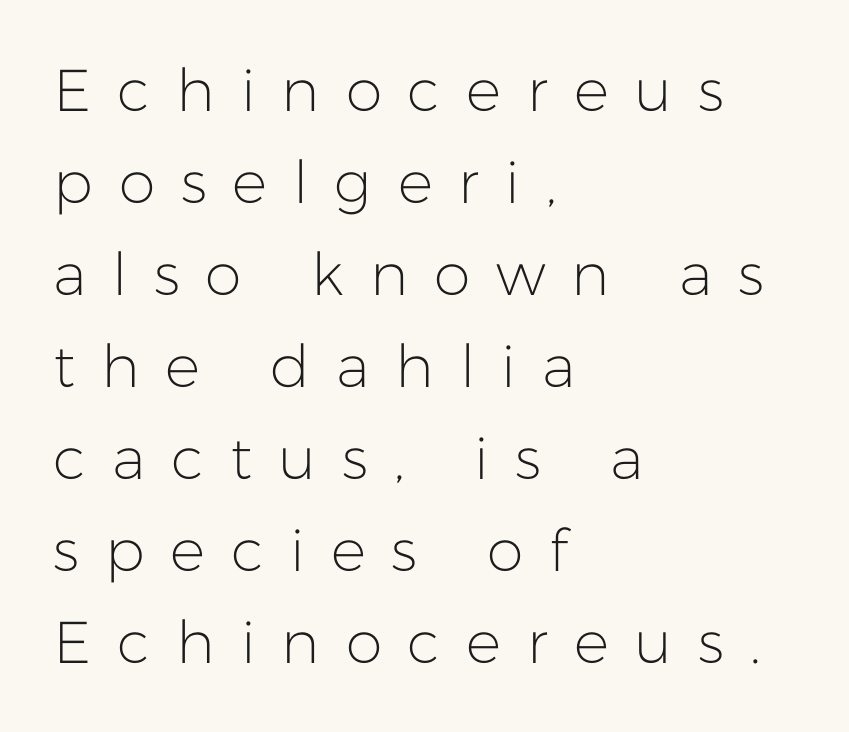
Q: Is the text bold? A: No.
Q: Is the text italic (slanted)? A: No, it is upright.
Q: Is the typeface a serif or a sans-serif typeface? A: Sans-serif.
Q: Is the text underlined? A: No.
Q: How is the paragraph aligned? A: Left-aligned.
Q: Is the spacing between letters normal or unusually wide? A: Unusually wide.
Q: Is the spacing between lines tight, normal or loose? A: Normal.
Q: Width (condensed, normal, or wide)? A: Normal.
Q: Stroke contrast? A: Low.
Q: x-height? A: Medium.
Q: Monospaced? A: No.
